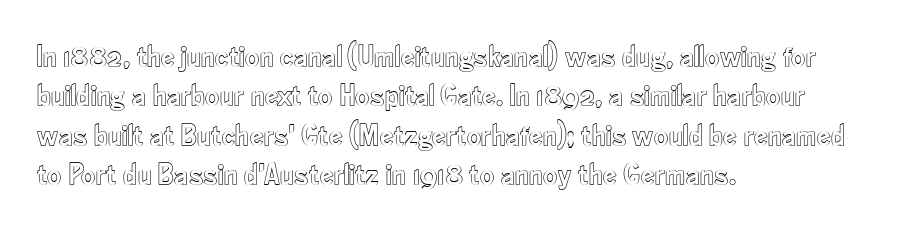
The line texture is even and compact thanks to regular tracking. Clear beneath every line of the passage. Is this a fixed-width face? No — the glyphs have proportional, varying widths. Vertical strokes here are truly vertical. One glance says typical: line gaps are just what's usual. Reading down the block, your eye returns to a fixed left position each line.
